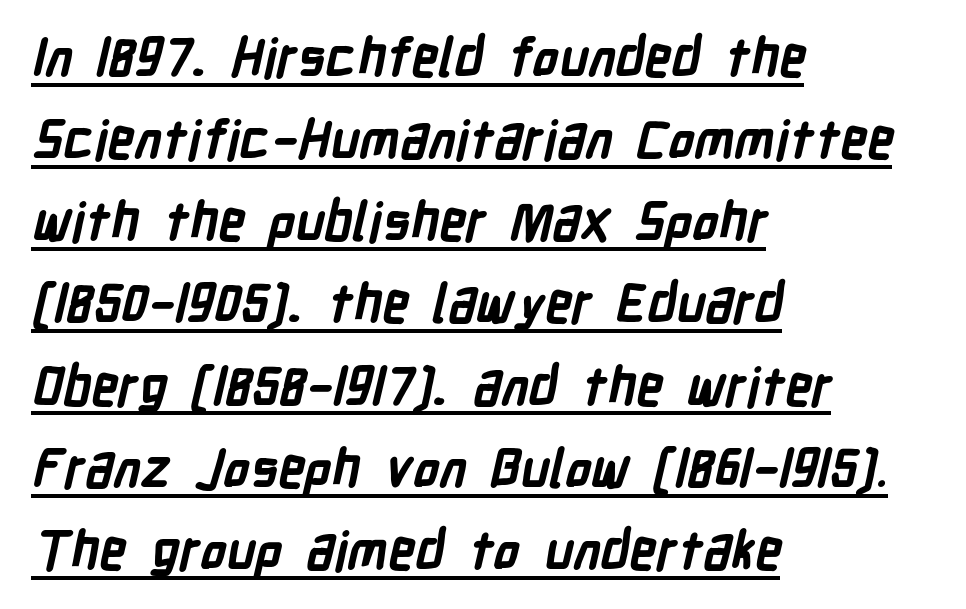
{"serif": "no", "bold": "yes", "weight": "bold", "width": "condensed", "stroke_contrast": "low", "x_height": "medium", "monospaced": "no", "underline": "yes", "align": "left", "line_spacing": "normal", "line_spacing_ratio": 1.55, "letter_spacing": "normal", "letter_spacing_em": 0.0, "glyph_px": 53}
